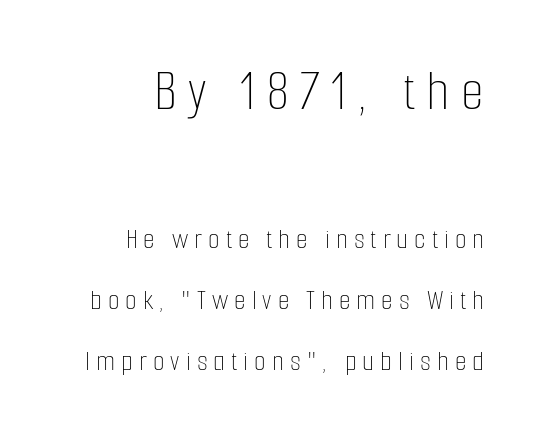
{"italic": "no", "bold": "no", "weight": "thin", "width": "condensed", "stroke_contrast": "low", "x_height": "medium", "monospaced": "no", "underline": "no", "align": "right", "line_spacing": "loose", "line_spacing_ratio": 2.02, "letter_spacing": "wide", "letter_spacing_em": 0.2, "larger_block": "first", "size_ratio": 1.97, "glyph_px": 59}
